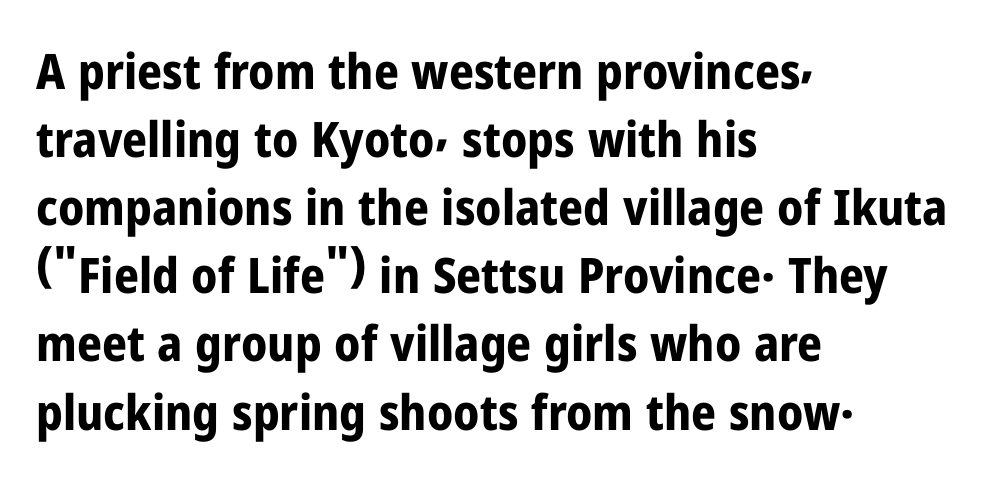
Q: Is the text bold? A: Yes.
Q: Is the text italic (slanted)? A: No, it is upright.
Q: Is the typeface a serif or a sans-serif typeface? A: Sans-serif.
Q: Is the text underlined? A: No.
Q: How is the paragraph aligned? A: Left-aligned.
Q: Is the spacing between letters normal or unusually wide? A: Normal.
Q: Is the spacing between lines tight, normal or loose? A: Normal.
Q: Width (condensed, normal, or wide)? A: Condensed.
Q: Stroke contrast? A: Low.
Q: x-height? A: Medium.
Q: Monospaced? A: No.
